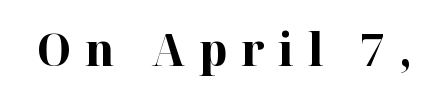
{"serif": "yes", "italic": "no", "bold": "yes", "weight": "bold", "width": "normal", "stroke_contrast": "high", "x_height": "medium", "monospaced": "no", "underline": "no", "letter_spacing": "wide", "letter_spacing_em": 0.3, "glyph_px": 46}
